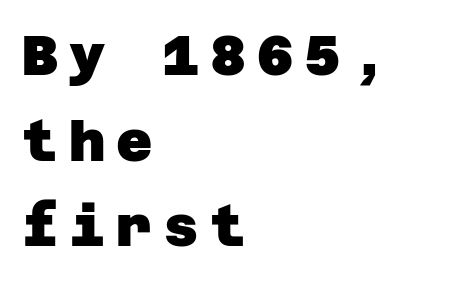
The image shows 56 px heavy sans-serif type; set left-aligned, normal line spacing (1.53x), not underlined; low stroke contrast and a large x-height.
